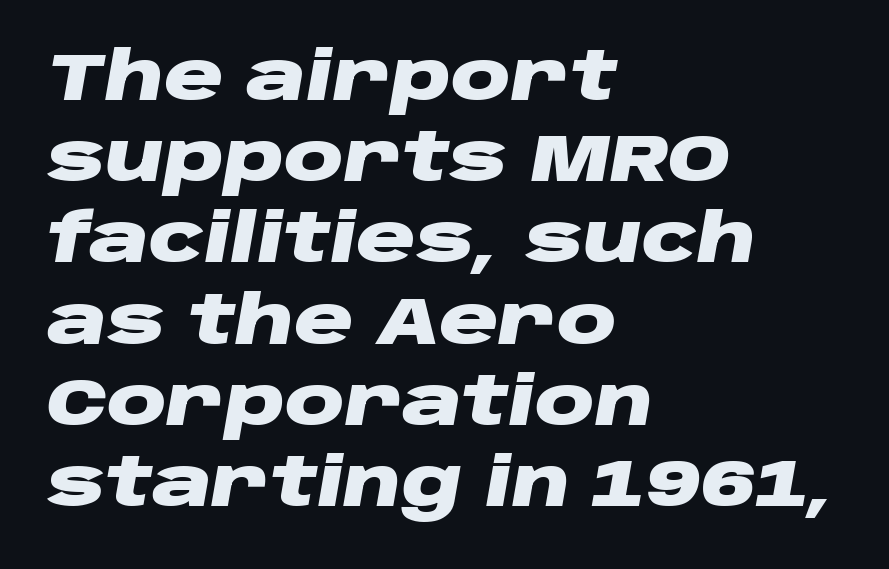
The image shows 66 px heavy, wide type, italic (leaning right); set left-aligned, line spacing 1.23x, normal letter spacing, not underlined; low stroke contrast and a large x-height.
